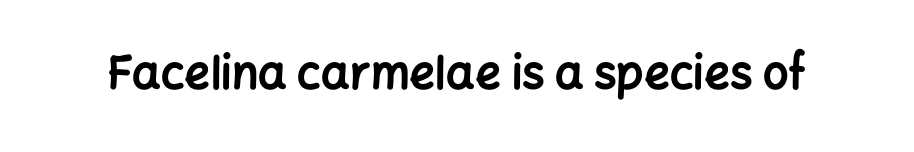
{"serif": "no", "italic": "no", "bold": "yes", "weight": "bold", "width": "normal", "stroke_contrast": "low", "x_height": "medium", "monospaced": "no", "underline": "no", "letter_spacing": "normal", "letter_spacing_em": 0.0, "glyph_px": 45}
